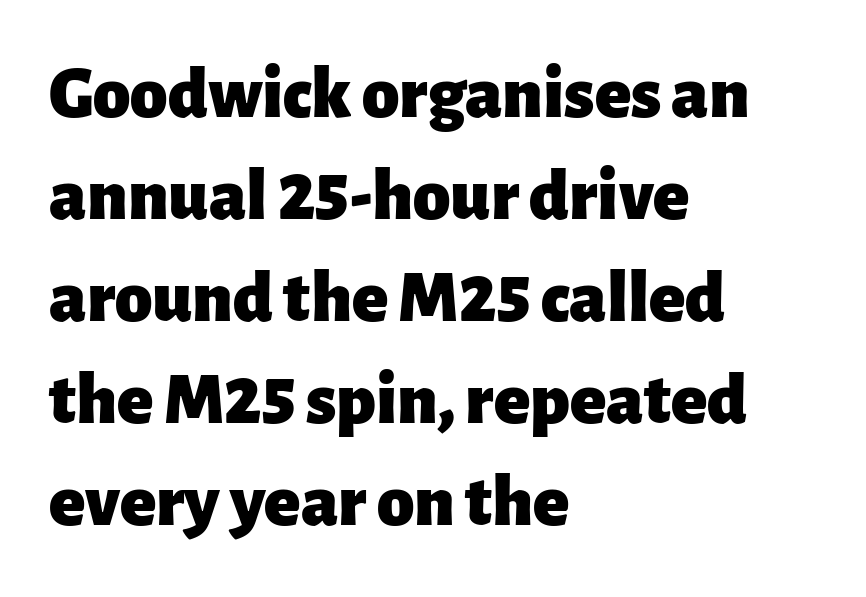
The image shows 75 px heavy sans-serif type, upright; set left-aligned, normal line spacing (1.36x), normal letter spacing, not underlined; low stroke contrast and a medium x-height.
